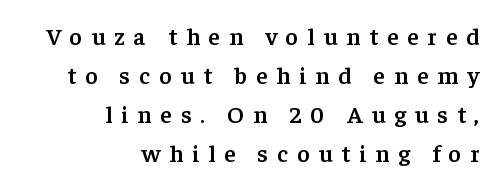
Look at the tracking — it's clearly loosened, letters drifting apart. Leftover space on each line is placed entirely before the opening word. It's the straight-up-and-down kind of type. Rows of type keep a routine distance in the vertical direction. Descenders are the only things crossing below the line.
